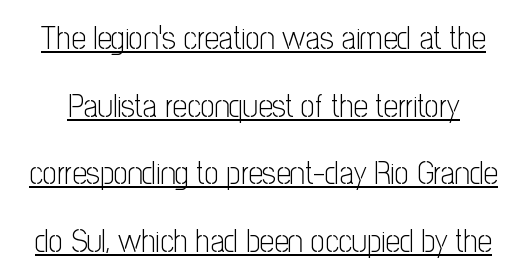
{"serif": "no", "italic": "no", "bold": "no", "weight": "light", "width": "condensed", "stroke_contrast": "low", "x_height": "medium", "monospaced": "no", "underline": "yes", "line_spacing": "loose", "line_spacing_ratio": 2.11, "letter_spacing": "normal", "letter_spacing_em": 0.0, "glyph_px": 32}
